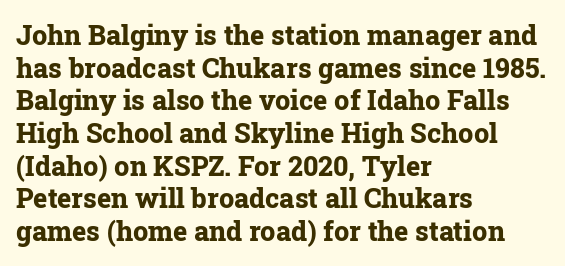
The image shows 27 px bold type, upright; set left-aligned, line spacing 1.21x, normal letter spacing, not underlined.
